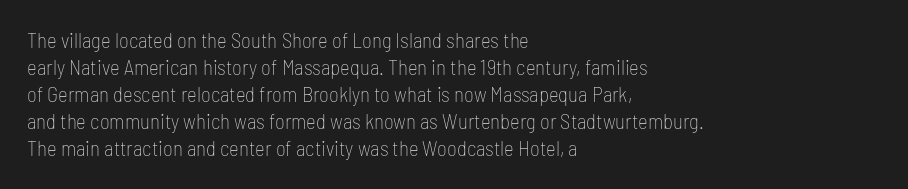
{"italic": "no", "bold": "no", "underline": "no", "align": "left", "line_spacing": "normal", "line_spacing_ratio": 1.29, "letter_spacing": "normal", "letter_spacing_em": 0.0, "glyph_px": 21}
